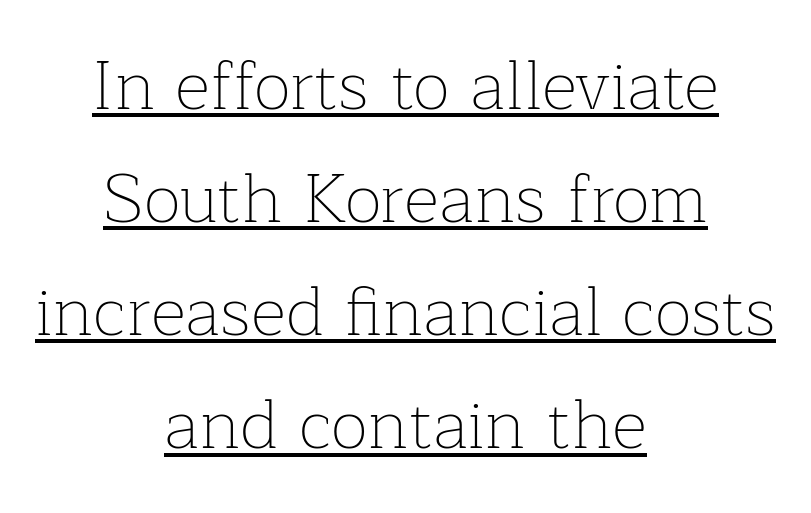
The image shows 69 px thin serif type, upright; set centered, normal line spacing (1.64x), normal letter spacing, underlined; low stroke contrast and a medium x-height.
